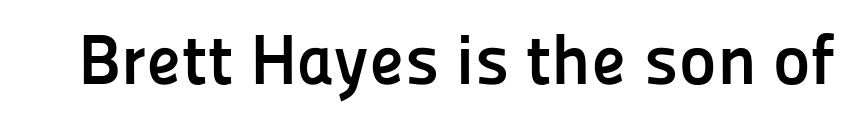
The characters display no serif detailing; their extremities are plain. This sample has the flowing, uneven cadence of proportional lettering. The sample has been set heavy, in full bold. Compared with typical body copy, the letter spacing here is the same.
